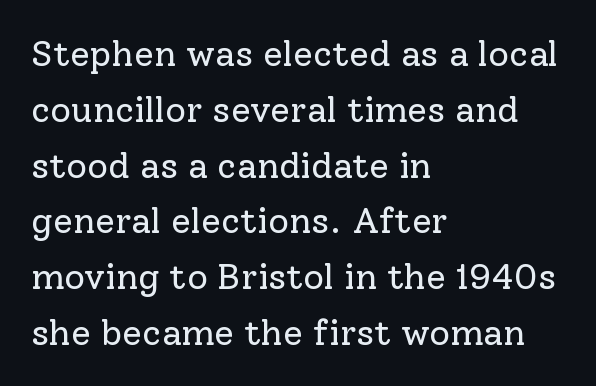
Q: Is the text bold? A: No.
Q: Is the text italic (slanted)? A: No, it is upright.
Q: Is the typeface a serif or a sans-serif typeface? A: Serif.
Q: Is the text underlined? A: No.
Q: How is the paragraph aligned? A: Left-aligned.
Q: Is the spacing between letters normal or unusually wide? A: Normal.
Q: Is the spacing between lines tight, normal or loose? A: Normal.
Q: Width (condensed, normal, or wide)? A: Normal.
Q: Stroke contrast? A: Low.
Q: x-height? A: Medium.
Q: Monospaced? A: No.
